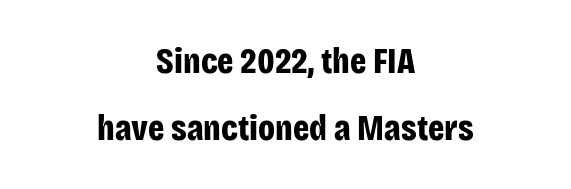
{"serif": "no", "italic": "no", "bold": "yes", "weight": "bold", "width": "condensed", "stroke_contrast": "low", "x_height": "large", "monospaced": "no", "underline": "no", "align": "center", "line_spacing_ratio": 1.86, "letter_spacing": "normal", "letter_spacing_em": 0.0, "glyph_px": 36}
